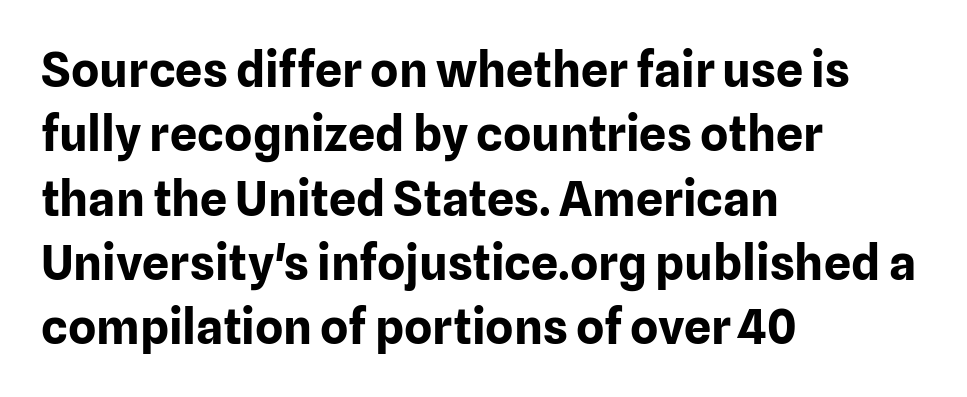
Q: Is the text bold? A: Yes.
Q: Is the text italic (slanted)? A: No, it is upright.
Q: Is the typeface a serif or a sans-serif typeface? A: Sans-serif.
Q: Is the text underlined? A: No.
Q: How is the paragraph aligned? A: Left-aligned.
Q: Is the spacing between letters normal or unusually wide? A: Normal.
Q: Is the spacing between lines tight, normal or loose? A: Normal.
Q: Width (condensed, normal, or wide)? A: Normal.
Q: Stroke contrast? A: Low.
Q: x-height? A: Medium.
Q: Monospaced? A: No.
